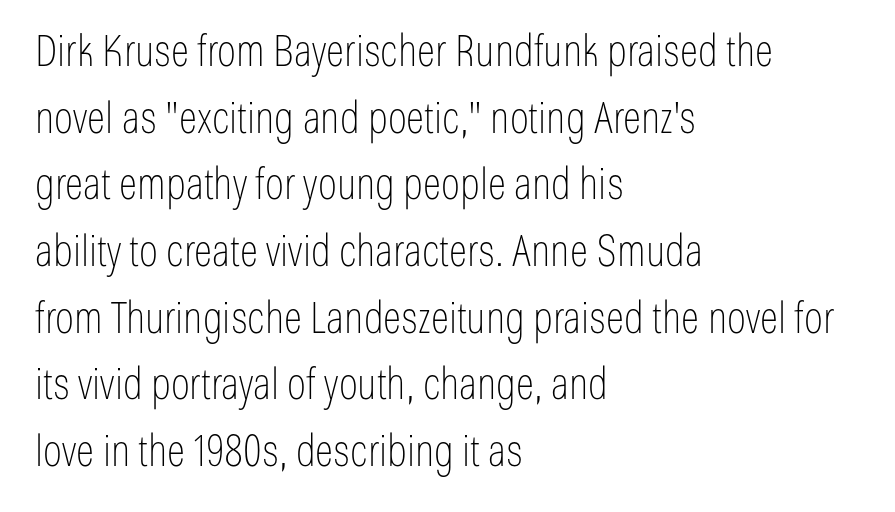
Q: Is the text bold? A: No.
Q: Is the text italic (slanted)? A: No, it is upright.
Q: Is the typeface a serif or a sans-serif typeface? A: Sans-serif.
Q: Is the text underlined? A: No.
Q: How is the paragraph aligned? A: Left-aligned.
Q: Is the spacing between letters normal or unusually wide? A: Normal.
Q: Is the spacing between lines tight, normal or loose? A: Normal.
Q: Width (condensed, normal, or wide)? A: Condensed.
Q: Stroke contrast? A: Low.
Q: x-height? A: Medium.
Q: Monospaced? A: No.
